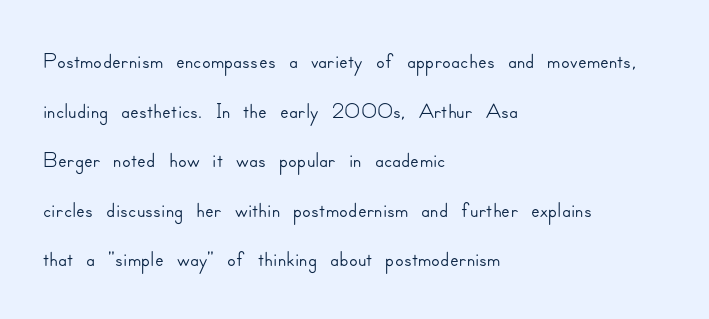
The image shows 32 px sans-serif type, upright; set left-aligned, normal line spacing (1.55x), normal letter spacing, not underlined; low stroke contrast and a small x-height.
